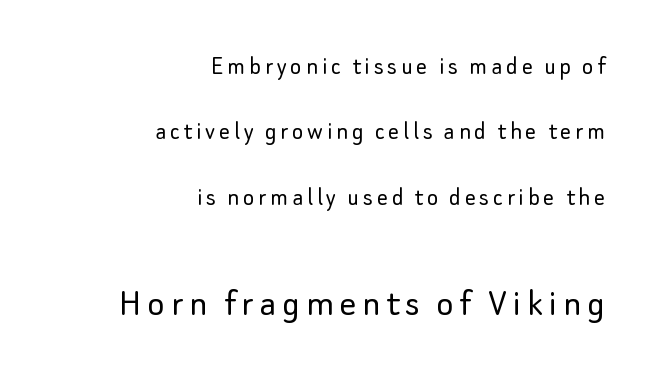
Is there much room between lines? Yes — plenty of vertical air separates them. Does the type have serifs? No, each stem ends abruptly. Rule under the text: the space is simply empty. Letters have the restrained weight of plain body copy at most.
